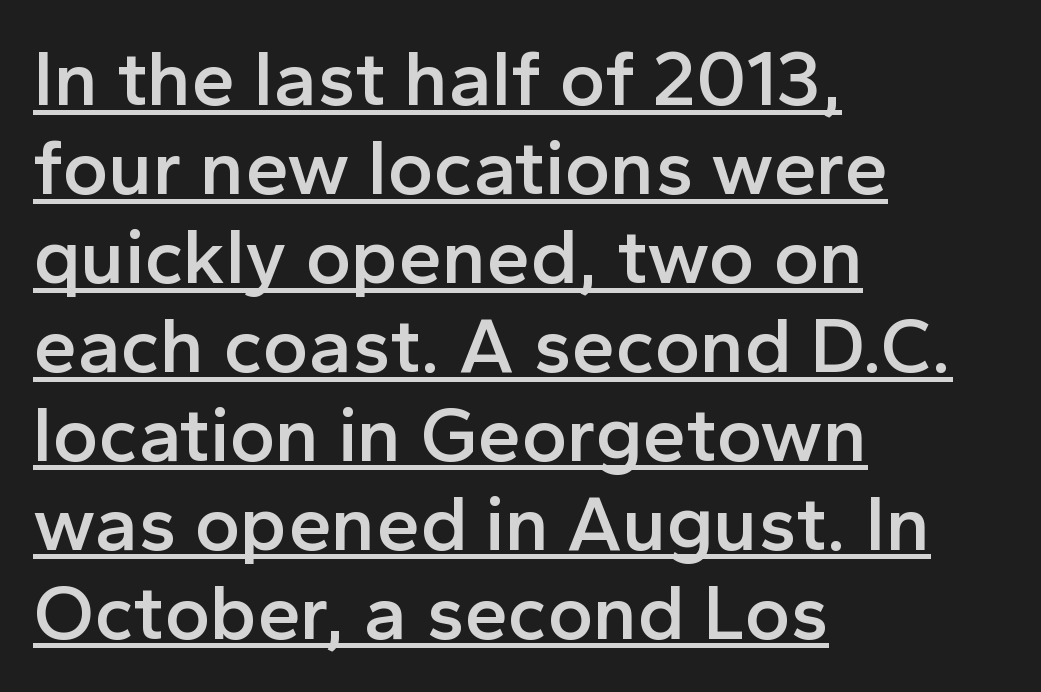
The image shows 78 px semibold sans-serif type, upright; set left-aligned, tight line spacing (1.14x), normal letter spacing, underlined; a medium x-height.
